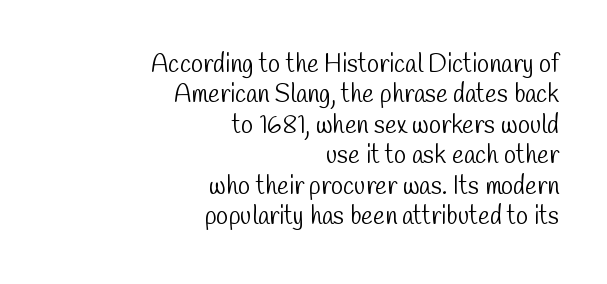
The image shows 25 px text type; set right-aligned, line spacing 1.22x, normal letter spacing, not underlined.
